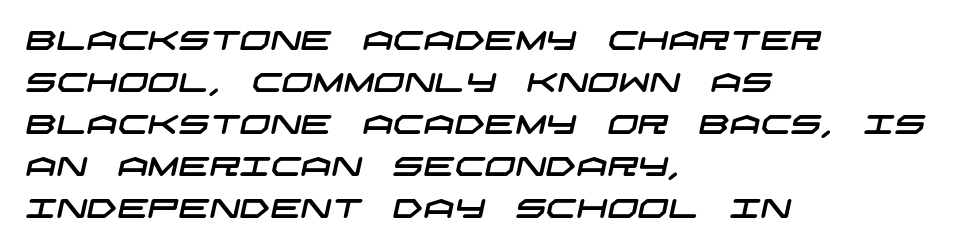
Q: Is the text underlined? A: No.
Q: How is the paragraph aligned? A: Left-aligned.
Q: Is the spacing between letters normal or unusually wide? A: Normal.
Q: Is the spacing between lines tight, normal or loose? A: Normal.
